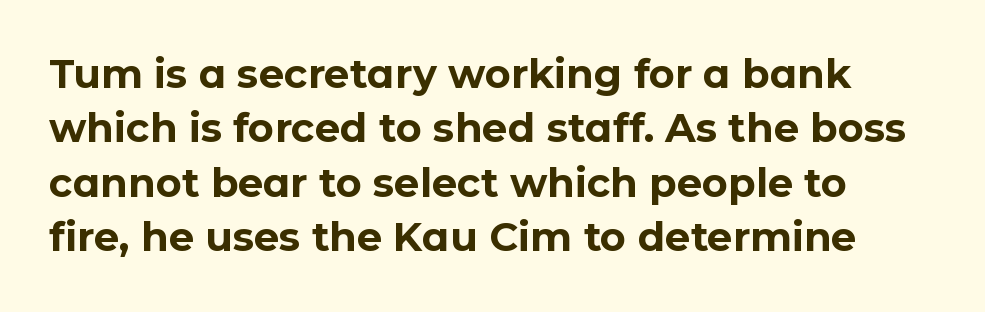
The image shows 40 px bold sans-serif type, upright; set normal line spacing (1.36x), normal letter spacing, not underlined; low stroke contrast and a medium x-height.
